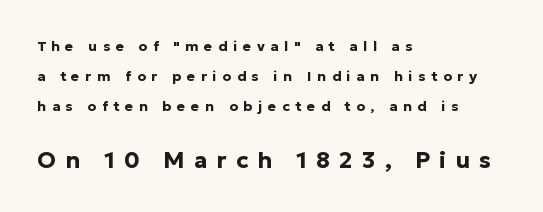
The image shows 23 px bold type, upright; set left-aligned, loose line spacing (2.13x), unusually wide letter spacing (+0.4 em), not underlined; the second (bottom) block is 1.64x larger.
